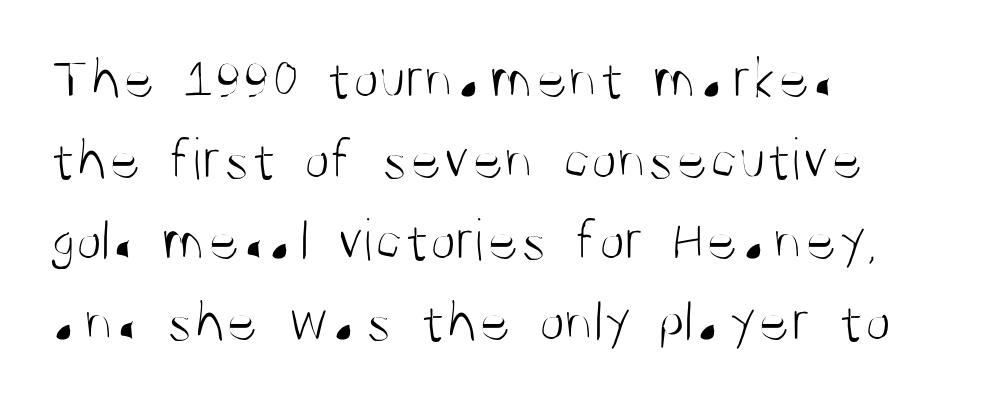
Q: Is the text bold? A: No.
Q: Is the text italic (slanted)? A: No, it is upright.
Q: Is the typeface a serif or a sans-serif typeface? A: Sans-serif.
Q: Is the text underlined? A: No.
Q: How is the paragraph aligned? A: Left-aligned.
Q: Is the spacing between letters normal or unusually wide? A: Normal.
Q: Is the spacing between lines tight, normal or loose? A: Normal.
Q: Width (condensed, normal, or wide)? A: Condensed.
Q: Stroke contrast? A: Medium.
Q: x-height? A: Large.
Q: Monospaced? A: No.
